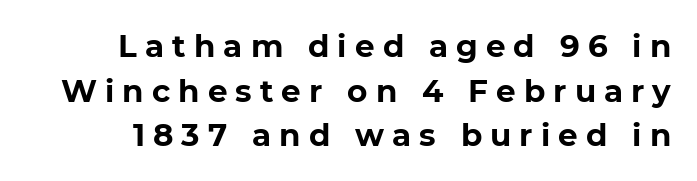
The image shows 31 px bold sans-serif type, upright; set normal line spacing (1.44x), unusually wide letter spacing (+0.26 em), not underlined; low stroke contrast and a medium x-height.
